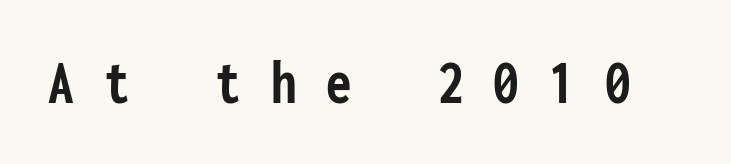
The image shows 64 px semibold, condensed sans-serif type, upright, monospaced; set unusually wide letter spacing (+0.47 em), not underlined; low stroke contrast and a medium x-height.
